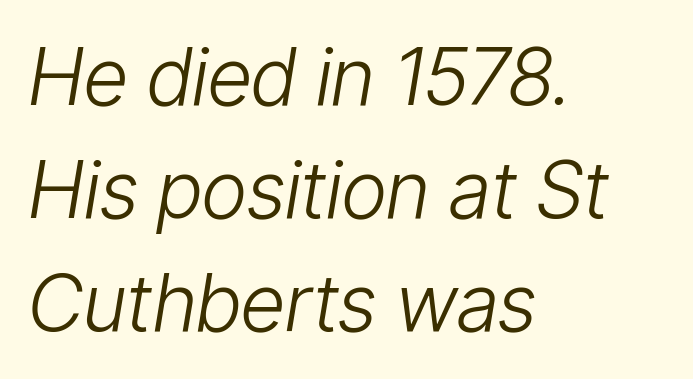
Q: Is the text bold? A: No.
Q: Is the text italic (slanted)? A: Yes, it leans right by about 9 degrees.
Q: Is the text underlined? A: No.
Q: How is the paragraph aligned? A: Left-aligned.
Q: Is the spacing between letters normal or unusually wide? A: Normal.
Q: Is the spacing between lines tight, normal or loose? A: Normal.
Q: Width (condensed, normal, or wide)? A: Condensed.
Q: Stroke contrast? A: Low.
Q: x-height? A: Medium.
Q: Monospaced? A: No.
